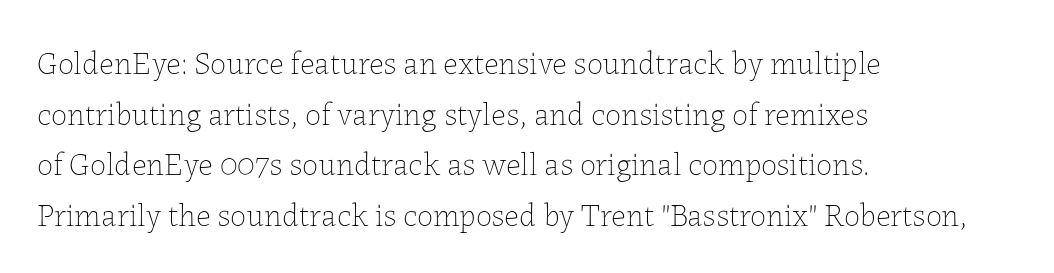
{"italic": "no", "bold": "no", "weight": "thin", "width": "normal", "stroke_contrast": "low", "x_height": "medium", "monospaced": "no", "underline": "no", "align": "left", "line_spacing": "normal", "line_spacing_ratio": 1.58, "letter_spacing": "normal", "letter_spacing_em": 0.0, "glyph_px": 32}
